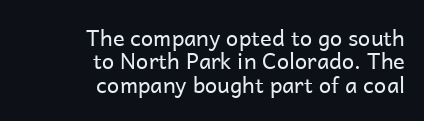
{"italic": "no", "bold": "no", "underline": "no", "align": "right", "line_spacing": "tight", "line_spacing_ratio": 1.06, "letter_spacing": "normal", "letter_spacing_em": 0.0, "glyph_px": 22}
